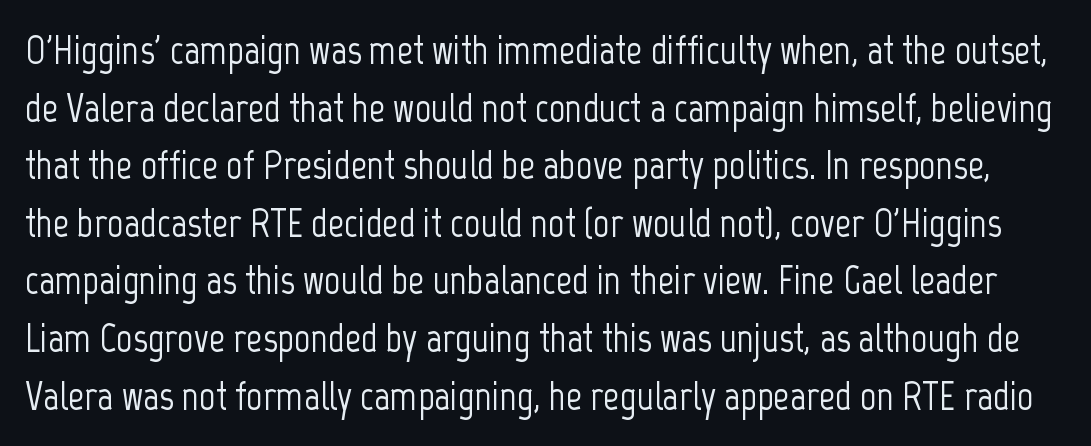
The image shows 40 px condensed sans-serif type, upright; set normal line spacing (1.44x), normal letter spacing, not underlined; low stroke contrast and a medium x-height.
